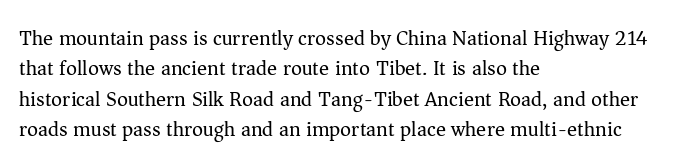
Q: Is the text bold? A: No.
Q: Is the text italic (slanted)? A: No, it is upright.
Q: Is the text underlined? A: No.
Q: How is the paragraph aligned? A: Left-aligned.
Q: Is the spacing between letters normal or unusually wide? A: Normal.
Q: Is the spacing between lines tight, normal or loose? A: Normal.
